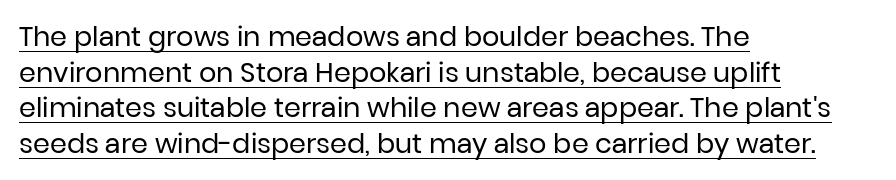
Q: Is the text bold? A: No.
Q: Is the text italic (slanted)? A: No, it is upright.
Q: Is the text underlined? A: Yes.
Q: How is the paragraph aligned? A: Left-aligned.
Q: Is the spacing between letters normal or unusually wide? A: Normal.
Q: Is the spacing between lines tight, normal or loose? A: Normal.
